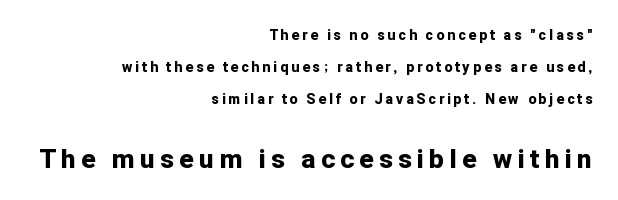
Q: Is the text bold? A: Yes.
Q: Is the text italic (slanted)? A: No, it is upright.
Q: Is the text underlined? A: No.
Q: How is the paragraph aligned? A: Right-aligned.
Q: Is the spacing between letters normal or unusually wide? A: Unusually wide.
Q: Is the spacing between lines tight, normal or loose? A: Loose.
Q: Which block of text is set in a larger size, the first (top) or the second (bottom)? A: The second (bottom) one.
